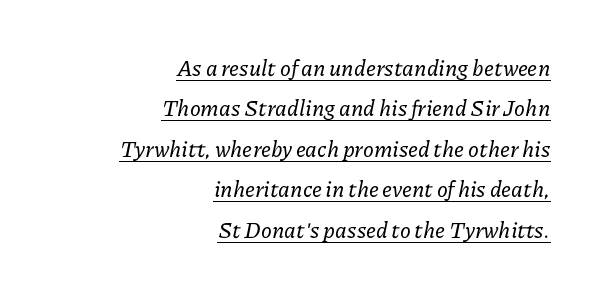
Q: Is the text italic (slanted)? A: Yes, it leans right by about 11 degrees.
Q: Is the text underlined? A: Yes.
Q: How is the paragraph aligned? A: Right-aligned.
Q: Is the spacing between letters normal or unusually wide? A: Normal.
